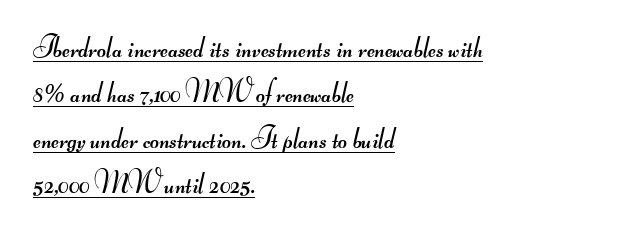
Q: Is the text bold? A: No.
Q: Is the typeface a serif or a sans-serif typeface? A: Sans-serif.
Q: Is the text underlined? A: Yes.
Q: How is the paragraph aligned? A: Left-aligned.
Q: Is the spacing between letters normal or unusually wide? A: Normal.
Q: Is the spacing between lines tight, normal or loose? A: Normal.
Q: Width (condensed, normal, or wide)? A: Wide.
Q: Stroke contrast? A: Medium.
Q: Monospaced? A: No.
